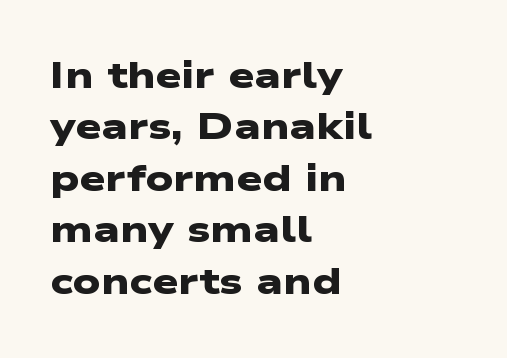
Q: Is the text bold? A: Yes.
Q: Is the typeface a serif or a sans-serif typeface? A: Sans-serif.
Q: Is the text underlined? A: No.
Q: How is the paragraph aligned? A: Left-aligned.
Q: Is the spacing between letters normal or unusually wide? A: Normal.
Q: Is the spacing between lines tight, normal or loose? A: Normal.
Q: Width (condensed, normal, or wide)? A: Wide.
Q: Stroke contrast? A: Low.
Q: x-height? A: Medium.
Q: Monospaced? A: No.
